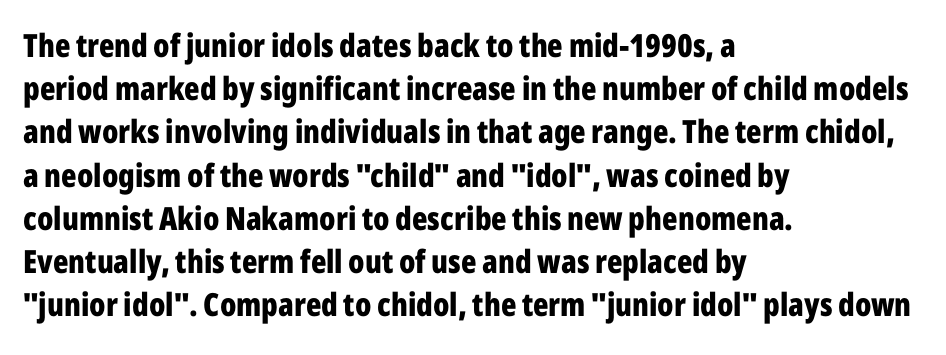
The image shows 32 px bold, condensed sans-serif type, upright; set left-aligned, normal line spacing (1.35x), normal letter spacing, not underlined; low stroke contrast and a medium x-height.
